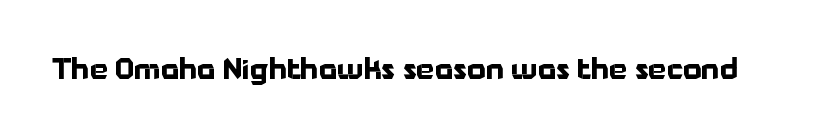
Q: Is the text bold? A: Yes.
Q: Is the text italic (slanted)? A: No, it is upright.
Q: Is the typeface a serif or a sans-serif typeface? A: Sans-serif.
Q: Is the text underlined? A: No.
Q: Is the spacing between letters normal or unusually wide? A: Normal.
Q: Width (condensed, normal, or wide)? A: Normal.
Q: Stroke contrast? A: Low.
Q: x-height? A: Medium.
Q: Monospaced? A: No.
